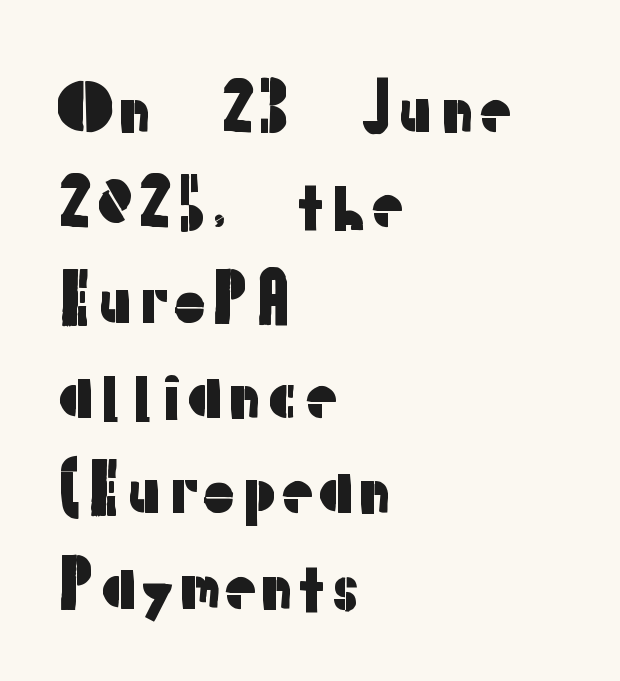
Compared with a centered layout, this one pins lines to the left instead. Compared with typical body copy, the letter spacing here is the same. The string is rendered with underlining switched off. If you drew a line through each stem, it would be perfectly vertical. Character widths vary here, with narrow letters taking less room than wide ones.
